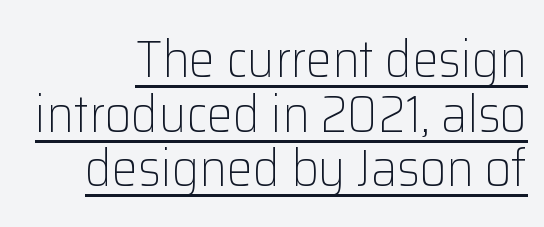
The image shows 52 px light sans-serif type, upright; set right-aligned, tight line spacing (1.05x), normal letter spacing, underlined; low stroke contrast and a medium x-height.
